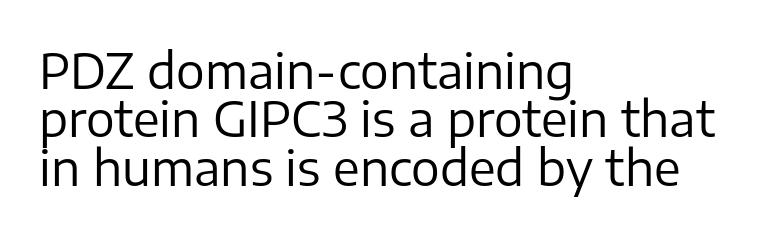
Q: Is the text bold? A: No.
Q: Is the text italic (slanted)? A: No, it is upright.
Q: Is the typeface a serif or a sans-serif typeface? A: Sans-serif.
Q: Is the text underlined? A: No.
Q: How is the paragraph aligned? A: Left-aligned.
Q: Is the spacing between letters normal or unusually wide? A: Normal.
Q: Is the spacing between lines tight, normal or loose? A: Tight.
Q: Width (condensed, normal, or wide)? A: Normal.
Q: Stroke contrast? A: Low.
Q: x-height? A: Medium.
Q: Monospaced? A: No.
